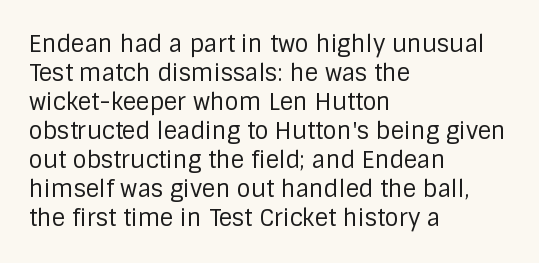
The image shows 23 px text type, upright; set left-aligned, normal line spacing (1.26x), normal letter spacing, not underlined.
